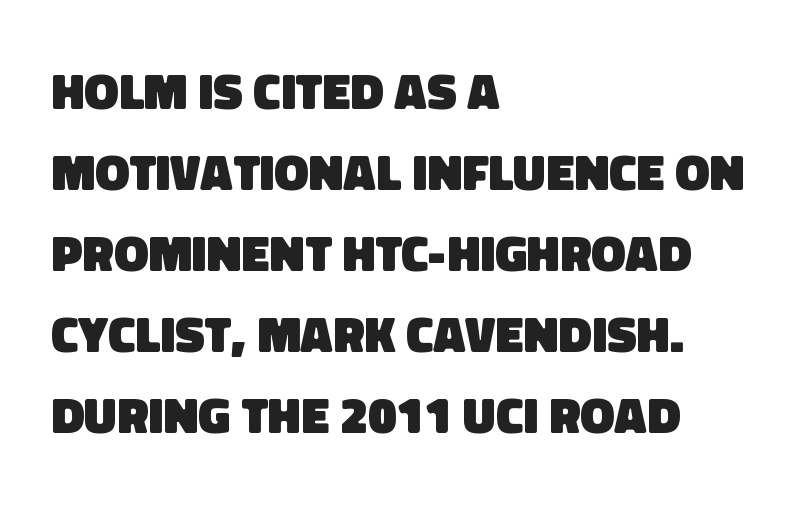
Q: Is the text bold? A: Yes.
Q: Is the typeface a serif or a sans-serif typeface? A: Sans-serif.
Q: Is the text underlined? A: No.
Q: How is the paragraph aligned? A: Left-aligned.
Q: Is the spacing between letters normal or unusually wide? A: Normal.
Q: Is the spacing between lines tight, normal or loose? A: Normal.
Q: Width (condensed, normal, or wide)? A: Normal.
Q: Stroke contrast? A: Low.
Q: x-height? A: Large.
Q: Monospaced? A: No.
